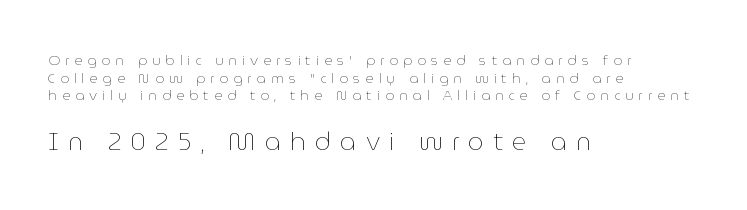
{"italic": "no", "bold": "no", "underline": "no", "align": "left", "line_spacing": "normal", "line_spacing_ratio": 1.26, "letter_spacing": "wide", "letter_spacing_em": 0.36, "larger_block": "second", "size_ratio": 1.79, "glyph_px": 25}
